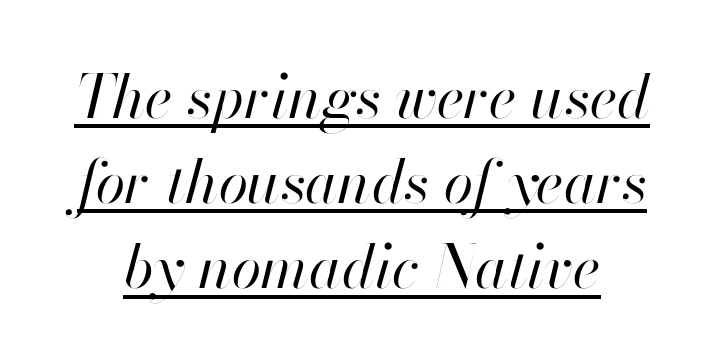
The image shows 60 px regular-weight type, italic (leaning right); set normal line spacing (1.42x), normal letter spacing, underlined; high stroke contrast and a small x-height.
